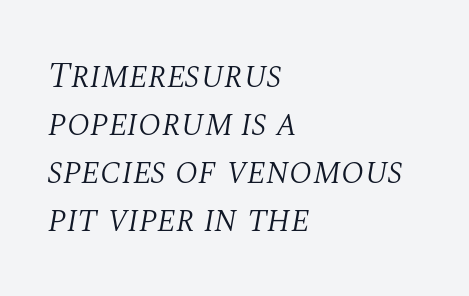
{"serif": "yes", "italic": "yes", "lean": "right", "slant_degrees": 10, "bold": "no", "weight": "light", "width": "normal", "stroke_contrast": "medium", "x_height": "large", "monospaced": "no", "underline": "no", "align": "left", "line_spacing": "normal", "line_spacing_ratio": 1.33, "letter_spacing": "normal", "letter_spacing_em": 0.0, "glyph_px": 36}
